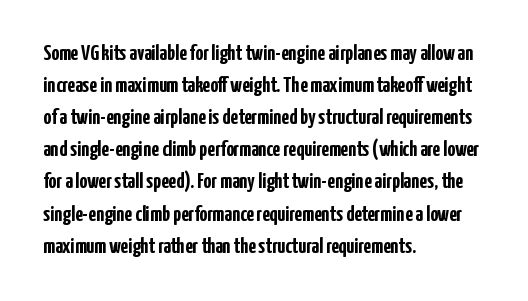
Q: Is the text bold? A: Yes.
Q: Is the text italic (slanted)? A: No, it is upright.
Q: Is the text underlined? A: No.
Q: How is the paragraph aligned? A: Left-aligned.
Q: Is the spacing between letters normal or unusually wide? A: Normal.
Q: Is the spacing between lines tight, normal or loose? A: Normal.
